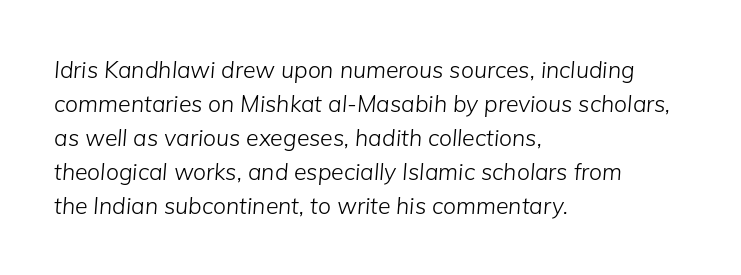
{"italic": "yes", "lean": "right", "slant_degrees": 5, "bold": "no", "underline": "no", "align": "left", "line_spacing": "normal", "line_spacing_ratio": 1.48, "letter_spacing": "normal", "letter_spacing_em": 0.0, "glyph_px": 23}
